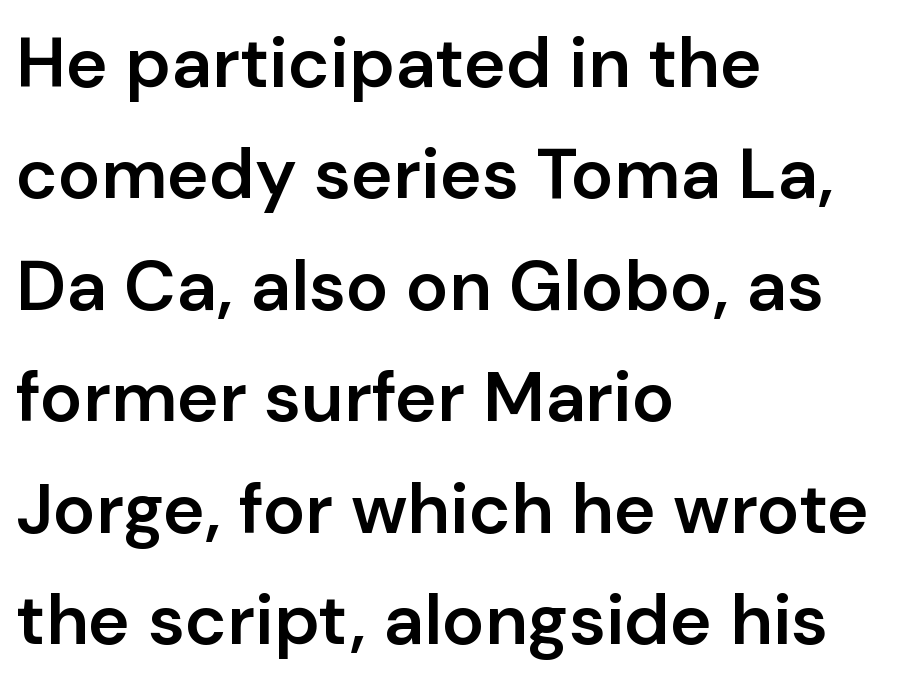
Every row of glyphs begins at an identical x-position on the left. Varying glyph widths throughout — classic text-font behaviour. Does the weight exceed regular? Yes, but only to semibold. The line-height multiplier appears to be the usual default. Nope, no serifs anywhere on these letters.
